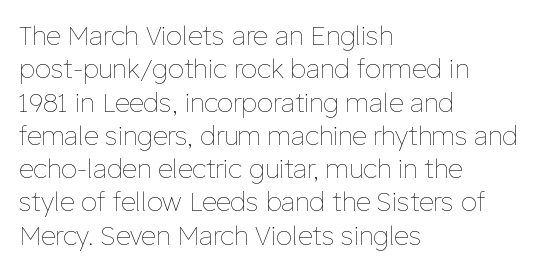
Compared with typical paragraphs, the rows here are spaced about the same. The letters stand straight up with perfectly vertical stems. Short and long lines alike share a common starting point at left. Is the stroke heavy? The answer is a plain regular-or-lighter. In terms of letterspacing, this is plain default setting. Just letters on the line, the space beneath them empty.
